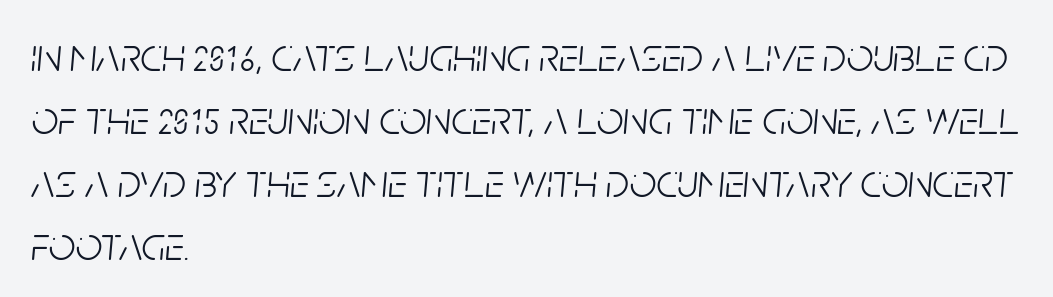
{"italic": "yes", "lean": "right", "slant_degrees": 5, "bold": "no", "weight": "light", "width": "condensed", "stroke_contrast": "low", "x_height": "large", "monospaced": "no", "underline": "no", "align": "left", "line_spacing": "normal", "line_spacing_ratio": 1.34, "letter_spacing": "normal", "letter_spacing_em": 0.0, "glyph_px": 47}
